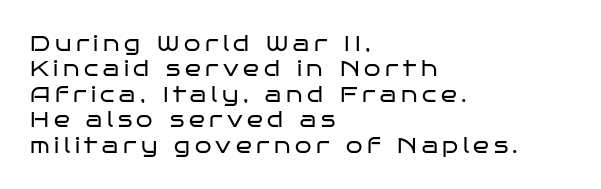
Ordinary non-slanted type is in use. All the whitespace from short lines collects on the right. The passage shown is not bold in any degree. These lines have a slow, spaced-out rhythm from letter to letter.
